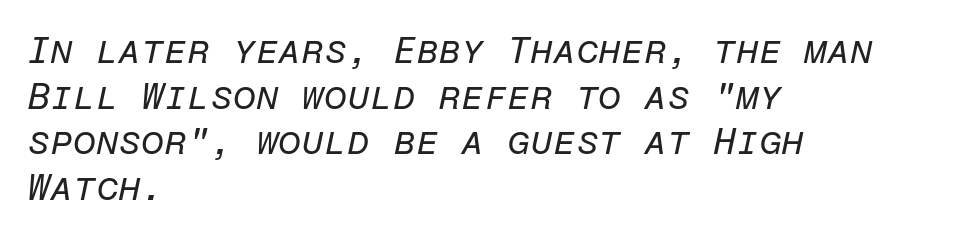
{"italic": "yes", "lean": "right", "slant_degrees": 12, "bold": "no", "weight": "regular", "width": "normal", "stroke_contrast": "low", "x_height": "medium", "monospaced": "yes", "underline": "no", "align": "left", "line_spacing_ratio": 1.23, "letter_spacing": "normal", "letter_spacing_em": 0.0, "glyph_px": 37}
